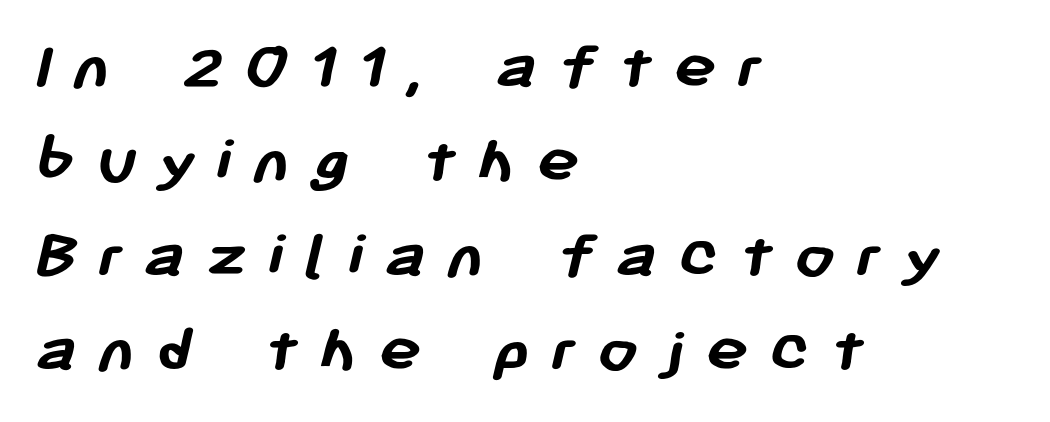
{"serif": "no", "bold": "yes", "weight": "semibold", "width": "normal", "stroke_contrast": "low", "x_height": "medium", "monospaced": "no", "underline": "no", "align": "left", "line_spacing": "normal", "line_spacing_ratio": 1.33, "letter_spacing": "wide", "letter_spacing_em": 0.29, "glyph_px": 71}
